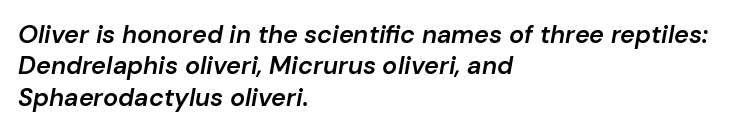
Letters rest on an invisible, unmarked baseline. Left-aligned paragraph, ragged on the right. The face used here is rendered with its standard letterfit. Observe the lean: these are italic letterforms. Bold? Not quite — semibold, heavier than regular but stopping short.
